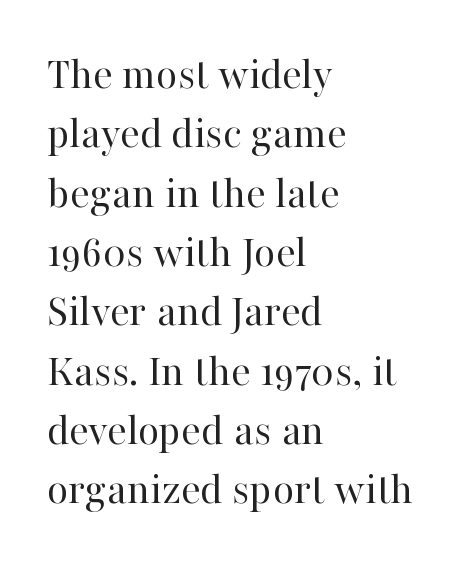
The image shows 46 px regular-weight serif type, upright; set left-aligned, normal line spacing (1.29x), normal letter spacing, not underlined; high stroke contrast and a medium x-height.
